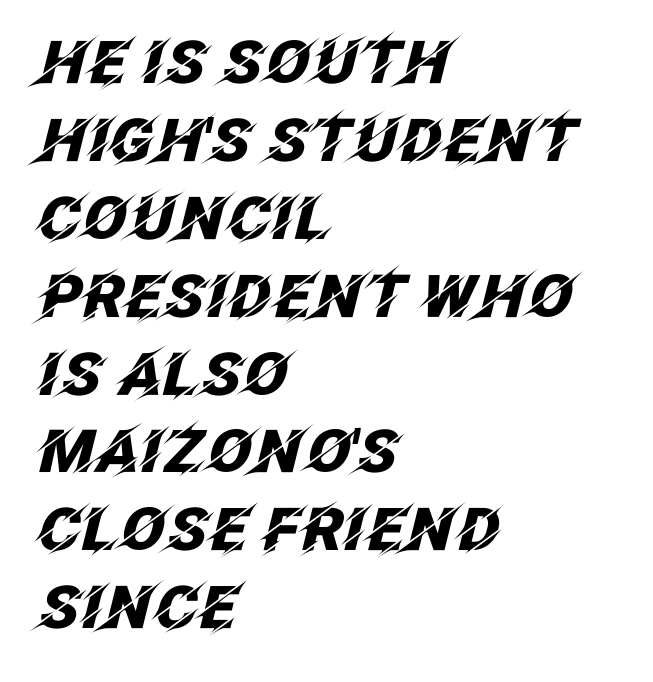
{"italic": "yes", "lean": "right", "slant_degrees": 12, "bold": "yes", "weight": "heavy", "width": "normal", "stroke_contrast": "low", "x_height": "large", "monospaced": "no", "underline": "no", "align": "left", "line_spacing": "normal", "line_spacing_ratio": 1.32, "letter_spacing": "normal", "letter_spacing_em": 0.0, "glyph_px": 59}
